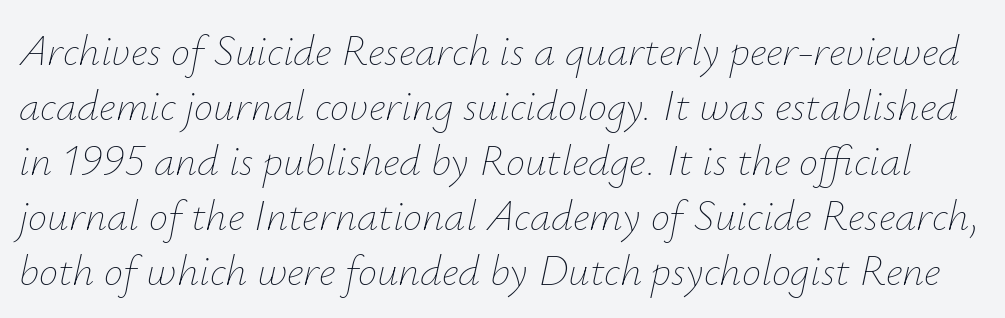
{"italic": "yes", "lean": "right", "slant_degrees": 12, "bold": "no", "weight": "thin", "width": "normal", "stroke_contrast": "low", "x_height": "small", "monospaced": "no", "underline": "no", "line_spacing": "normal", "line_spacing_ratio": 1.28, "letter_spacing": "normal", "letter_spacing_em": 0.0, "glyph_px": 43}
